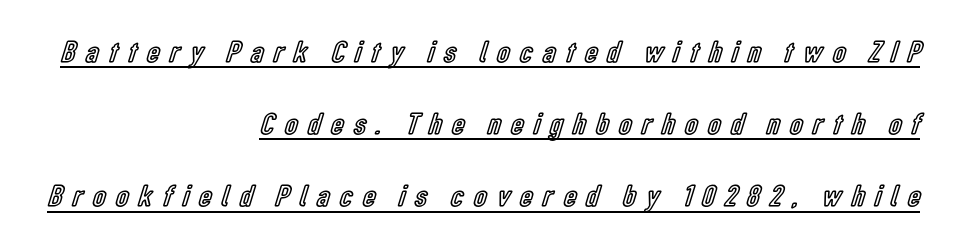
The image shows 31 px condensed type; set right-aligned, loose line spacing (2.33x), unusually wide letter spacing (+0.33 em), underlined; a medium x-height.
